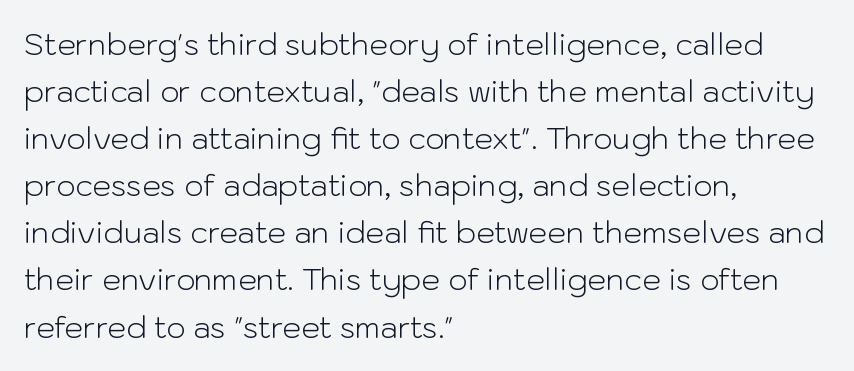
{"serif": "no", "italic": "no", "bold": "no", "weight": "light", "width": "normal", "stroke_contrast": "low", "x_height": "medium", "monospaced": "no", "underline": "no", "align": "left", "line_spacing": "normal", "line_spacing_ratio": 1.57, "letter_spacing": "normal", "letter_spacing_em": 0.0, "glyph_px": 30}
